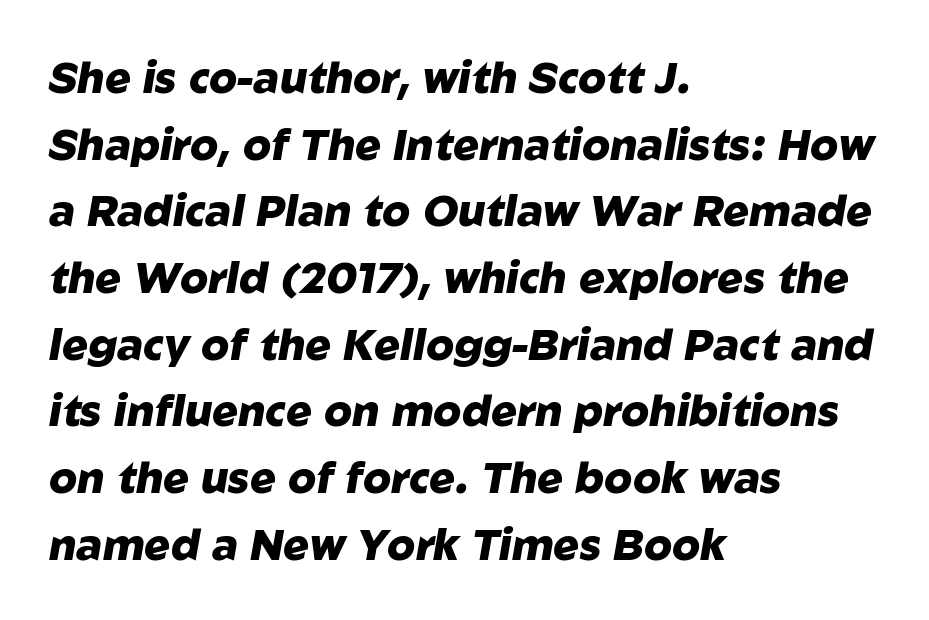
Notice how thick the strokes are: this is what a full bold looks like. The paragraph shown leans on its left margin. The text carries the slant typical of an italic or oblique font. These lines are rendered in a variable-pitch font. Evenly set lines give the paragraph a standard silhouette. The foot of each line stays bare and open.
